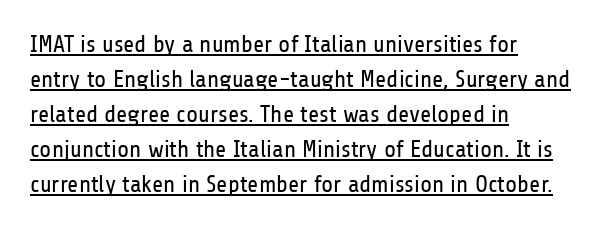
{"italic": "no", "bold": "no", "underline": "yes", "align": "left", "line_spacing": "normal", "line_spacing_ratio": 1.46, "letter_spacing": "normal", "letter_spacing_em": 0.0, "glyph_px": 24}
